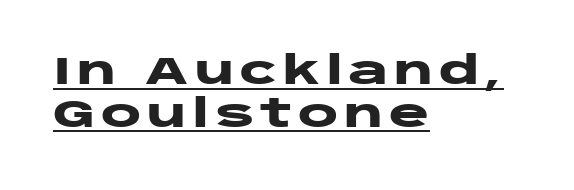
The image shows 38 px heavy, wide sans-serif type, upright; set left-aligned, tight line spacing (1.12x), underlined; low stroke contrast and a large x-height.
